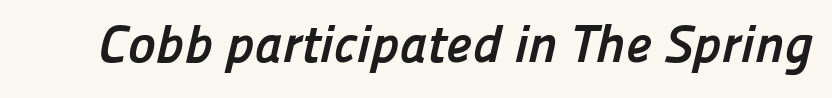
Caption: standard tracking, unaltered. As a designer I'd log this as weight 700, bold. These lines are rendered in a variable-pitch font. Decoration check: the copy has no underline. Nothing sits at the stroke ends, so this counts as sans-serif.
